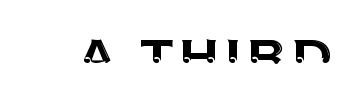
Q: Is the text italic (slanted)? A: No, it is upright.
Q: Is the typeface a serif or a sans-serif typeface? A: Sans-serif.
Q: Is the text underlined? A: No.
Q: Is the spacing between letters normal or unusually wide? A: Normal.
Q: Width (condensed, normal, or wide)? A: Normal.
Q: Stroke contrast? A: Medium.
Q: x-height? A: Large.
Q: Monospaced? A: No.
